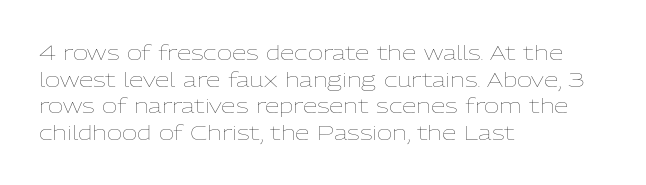
{"italic": "no", "bold": "no", "underline": "no", "align": "left", "line_spacing": "normal", "line_spacing_ratio": 1.27, "letter_spacing": "normal", "letter_spacing_em": 0.0, "glyph_px": 21}
